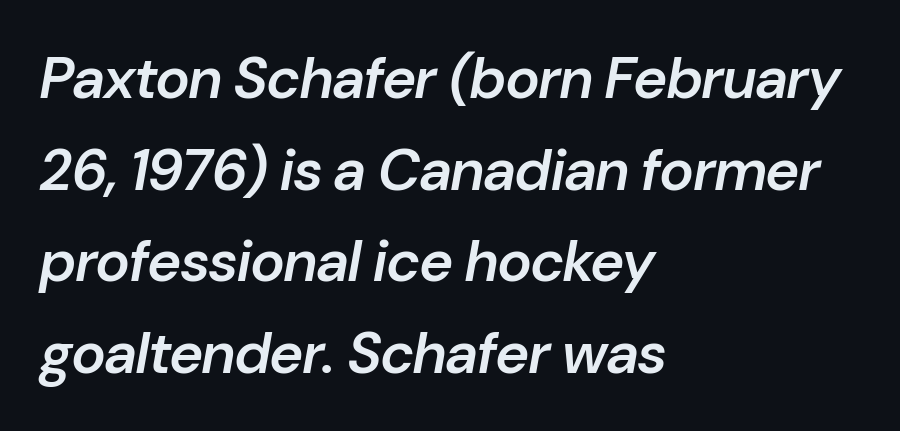
Q: Is the text bold? A: Semi-bold.
Q: Is the text italic (slanted)? A: Yes, it leans right by about 10 degrees.
Q: Is the text underlined? A: No.
Q: How is the paragraph aligned? A: Left-aligned.
Q: Is the spacing between letters normal or unusually wide? A: Normal.
Q: Is the spacing between lines tight, normal or loose? A: Normal.
Q: Width (condensed, normal, or wide)? A: Normal.
Q: Stroke contrast? A: Low.
Q: x-height? A: Medium.
Q: Monospaced? A: No.
